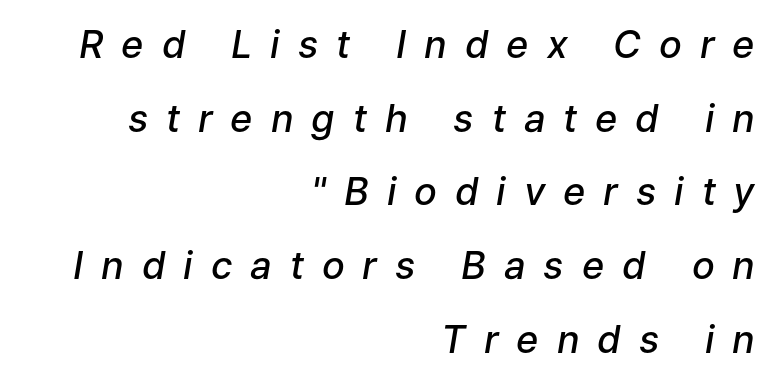
Is this a fixed-width face? No — the glyphs have proportional, varying widths. The face used here is rendered with a markedly widened letterfit. Interline gaps are noticeably wide in this sample. A semibold gives these letters moderate extra thickness, short of bold.
